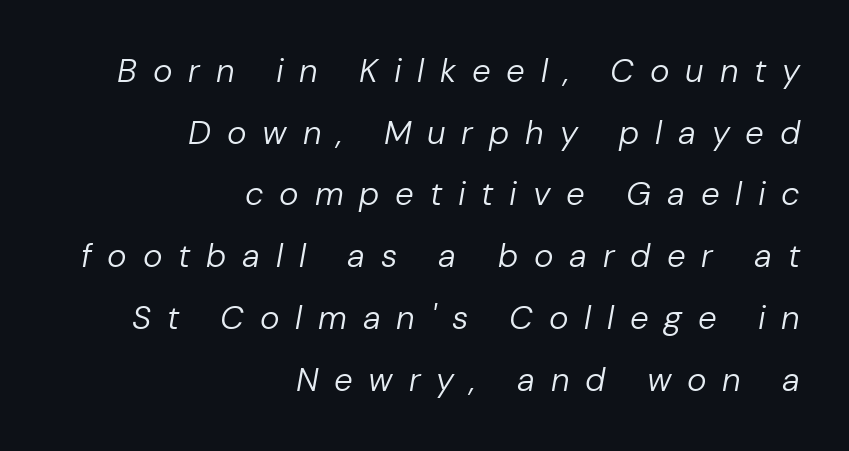
The image shows 33 px regular-weight type, italic (leaning right); set right-aligned, line spacing 1.87x, unusually wide letter spacing (+0.48 em), not underlined; low stroke contrast and a medium x-height.
